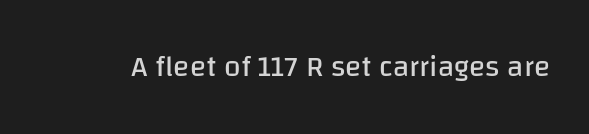
The image shows 30 px regular-weight sans-serif type, upright; set normal letter spacing, not underlined; low stroke contrast and a large x-height.
